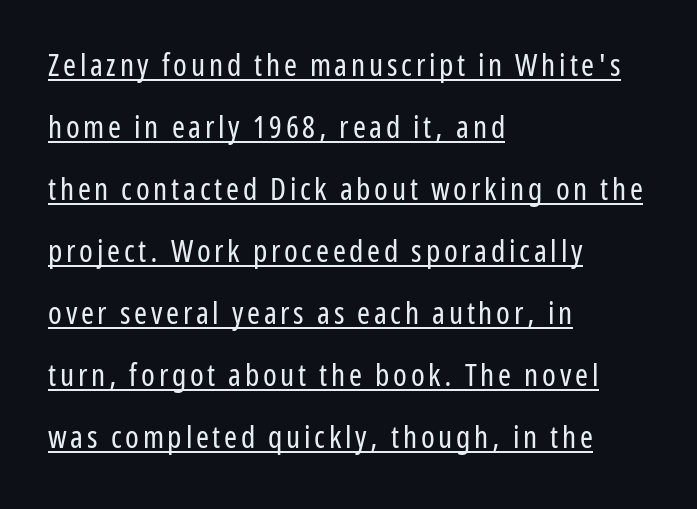
{"serif": "no", "italic": "no", "bold": "no", "weight": "regular", "width": "condensed", "stroke_contrast": "low", "x_height": "medium", "monospaced": "no", "underline": "yes", "align": "left", "line_spacing": "loose", "line_spacing_ratio": 2.0, "glyph_px": 31}
